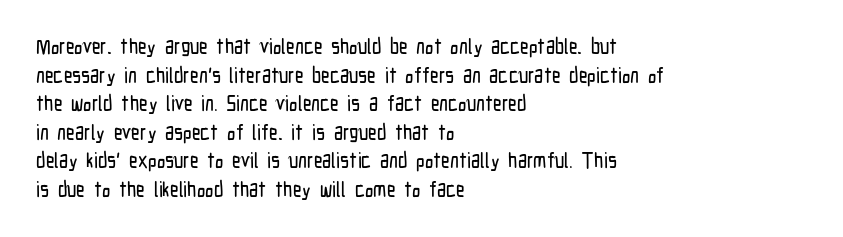
{"italic": "no", "underline": "no", "align": "left", "line_spacing": "normal", "line_spacing_ratio": 1.36, "letter_spacing": "normal", "letter_spacing_em": 0.0, "glyph_px": 21}
